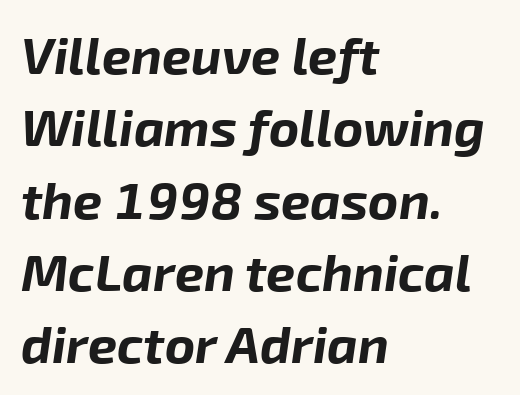
The image shows 52 px bold type, italic (leaning right); set left-aligned, normal line spacing (1.39x), normal letter spacing, not underlined; low stroke contrast and a medium x-height.
